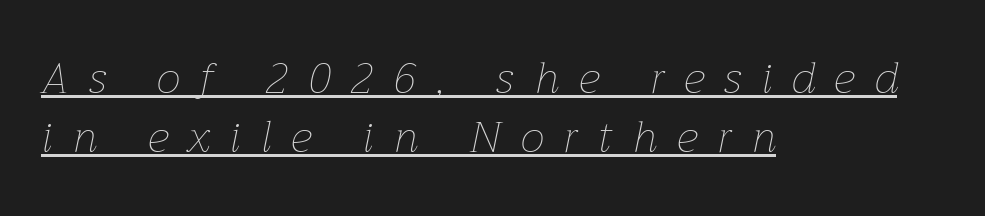
Q: Is the text bold? A: No.
Q: Is the text italic (slanted)? A: Yes, it leans right by about 12 degrees.
Q: Is the text underlined? A: Yes.
Q: How is the paragraph aligned? A: Left-aligned.
Q: Is the spacing between letters normal or unusually wide? A: Unusually wide.
Q: Is the spacing between lines tight, normal or loose? A: Normal.
Q: Width (condensed, normal, or wide)? A: Normal.
Q: Stroke contrast? A: Low.
Q: x-height? A: Medium.
Q: Monospaced? A: No.
